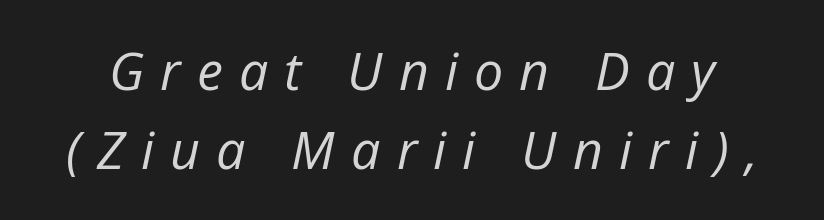
The image shows 52 px regular-weight type, italic (leaning right); set normal line spacing (1.52x), unusually wide letter spacing (+0.31 em), not underlined; low stroke contrast and a medium x-height.
